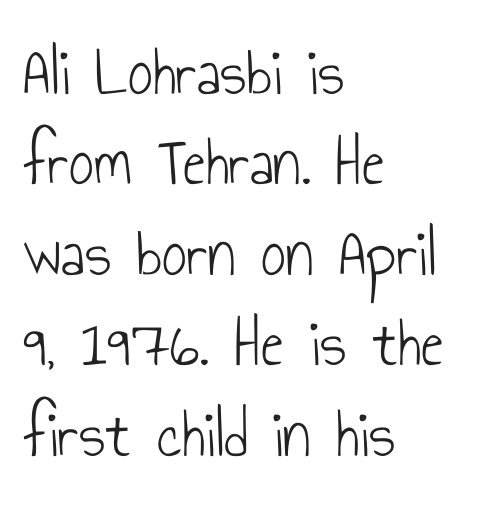
Q: Is the text bold? A: No.
Q: Is the text italic (slanted)? A: No, it is upright.
Q: Is the typeface a serif or a sans-serif typeface? A: Sans-serif.
Q: Is the text underlined? A: No.
Q: How is the paragraph aligned? A: Left-aligned.
Q: Is the spacing between letters normal or unusually wide? A: Normal.
Q: Is the spacing between lines tight, normal or loose? A: Normal.
Q: Width (condensed, normal, or wide)? A: Condensed.
Q: Stroke contrast? A: Low.
Q: x-height? A: Small.
Q: Monospaced? A: No.
